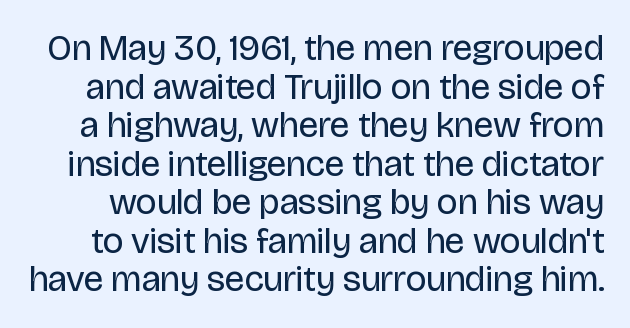
{"serif": "no", "italic": "no", "bold": "no", "weight": "regular", "width": "normal", "stroke_contrast": "low", "x_height": "large", "monospaced": "no", "underline": "no", "line_spacing": "tight", "line_spacing_ratio": 1.07, "letter_spacing": "normal", "letter_spacing_em": 0.0, "glyph_px": 36}
